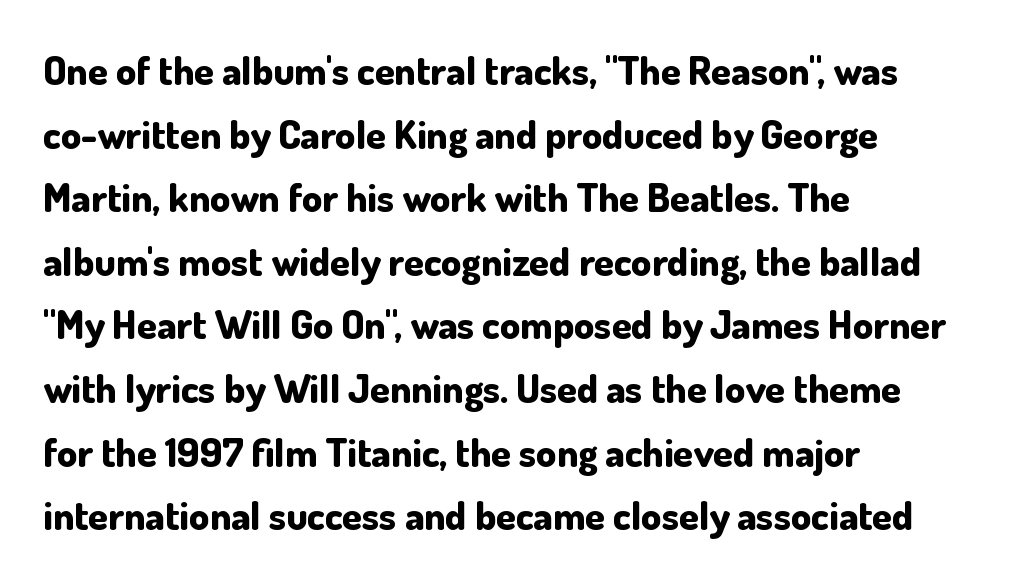
The image shows 40 px bold sans-serif type, upright; set left-aligned, normal line spacing (1.59x), normal letter spacing, not underlined; low stroke contrast and a small x-height.
